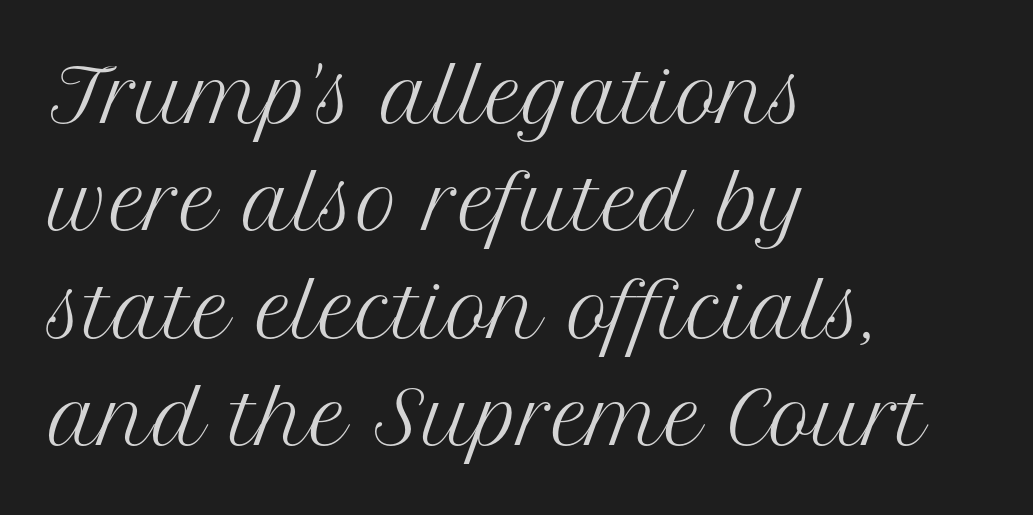
Q: Is the text bold? A: No.
Q: Is the text italic (slanted)? A: Yes.
Q: Is the typeface a serif or a sans-serif typeface? A: Serif.
Q: Is the text underlined? A: No.
Q: How is the paragraph aligned? A: Left-aligned.
Q: Is the spacing between letters normal or unusually wide? A: Normal.
Q: Is the spacing between lines tight, normal or loose? A: Normal.
Q: Width (condensed, normal, or wide)? A: Normal.
Q: Stroke contrast? A: Medium.
Q: x-height? A: Medium.
Q: Monospaced? A: No.
